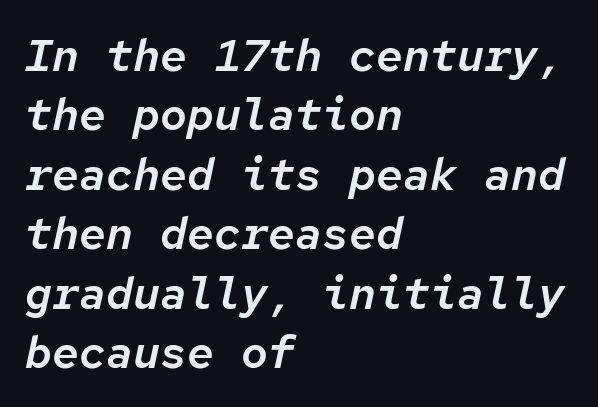
{"italic": "yes", "lean": "right", "slant_degrees": 12, "width": "normal", "stroke_contrast": "low", "x_height": "medium", "monospaced": "yes", "underline": "no", "align": "left", "line_spacing": "normal", "line_spacing_ratio": 1.32, "letter_spacing": "normal", "letter_spacing_em": 0.0, "glyph_px": 45}
